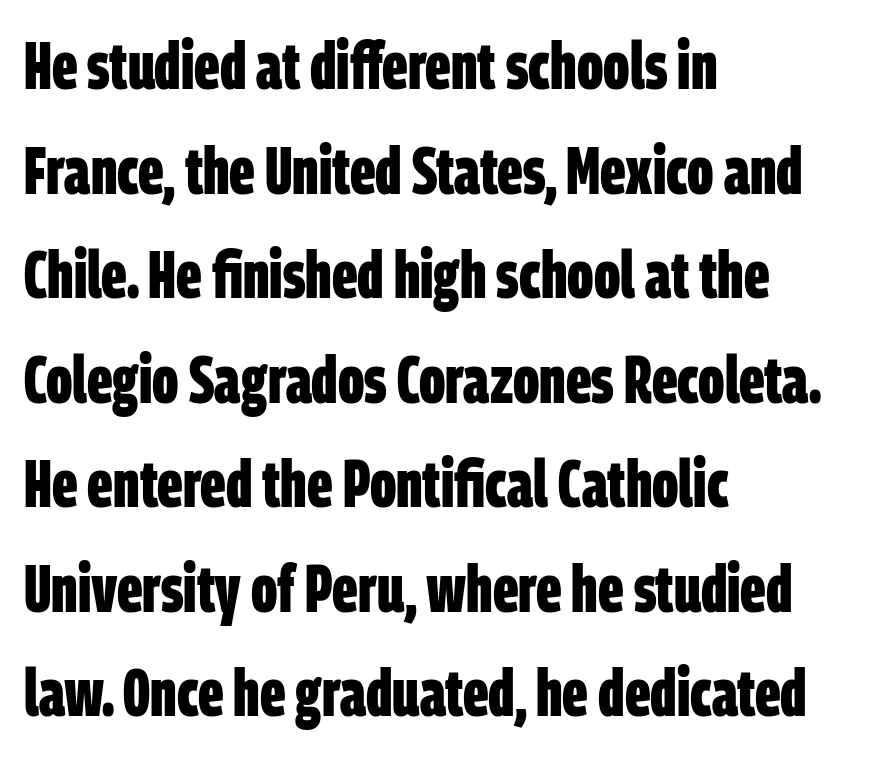
Short and long lines alike share a common starting point at left. Whoever set this chose a conventional vertical rhythm. The line texture is even and compact thanks to regular tracking. Caption: bold face, heavy strokes. Stroke terminals: plain, sans-serif.
